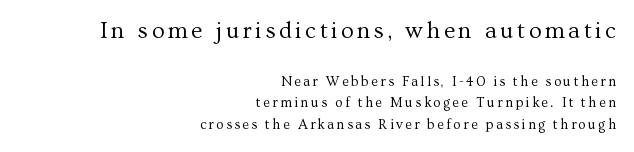
Here the first block reads like a headline and the second like body copy. Lines of text with bare space underneath. Honestly, the row spacing looks completely unremarkable. A roman cut, with each character standing at attention.
